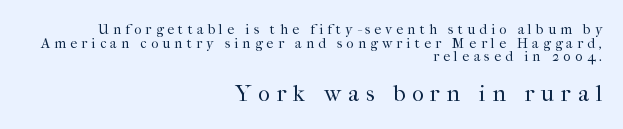
Q: Is the text bold? A: No.
Q: Is the text italic (slanted)? A: No, it is upright.
Q: Is the text underlined? A: No.
Q: How is the paragraph aligned? A: Right-aligned.
Q: Is the spacing between letters normal or unusually wide? A: Unusually wide.
Q: Is the spacing between lines tight, normal or loose? A: Tight.
Q: Which block of text is set in a larger size, the first (top) or the second (bottom)? A: The second (bottom) one.
